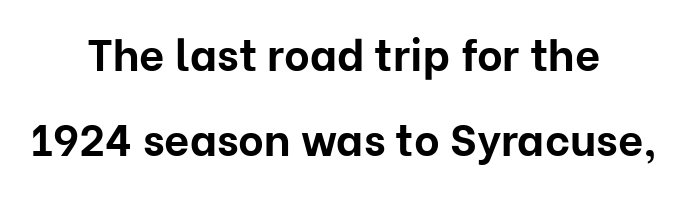
These lines carry a lot of weight — the face is fully bold. No feet cap the strokes, marking this as sans-serif type. Horizontal bands of white between lines are thick stripes. The typesetter chose a symmetrical, centered arrangement here. Think of a printed novel: that variable character pitch is what you see here.
